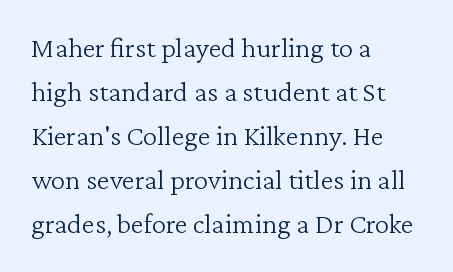
Q: Is the text bold? A: No.
Q: Is the text italic (slanted)? A: No, it is upright.
Q: Is the typeface a serif or a sans-serif typeface? A: Serif.
Q: Is the text underlined? A: No.
Q: How is the paragraph aligned? A: Left-aligned.
Q: Is the spacing between letters normal or unusually wide? A: Normal.
Q: Is the spacing between lines tight, normal or loose? A: Normal.
Q: Width (condensed, normal, or wide)? A: Normal.
Q: Stroke contrast? A: Low.
Q: x-height? A: Medium.
Q: Monospaced? A: No.
